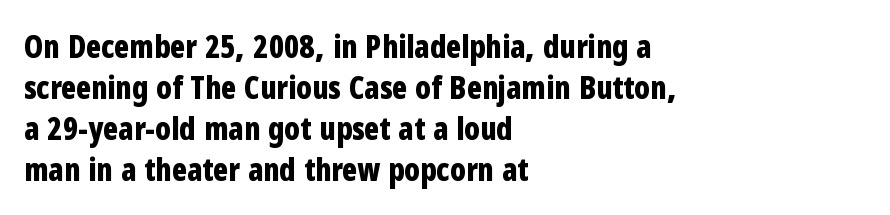
{"serif": "no", "italic": "no", "bold": "yes", "weight": "bold", "width": "condensed", "stroke_contrast": "low", "x_height": "medium", "monospaced": "no", "underline": "no", "align": "left", "line_spacing": "normal", "line_spacing_ratio": 1.32, "letter_spacing": "normal", "letter_spacing_em": 0.0, "glyph_px": 31}
